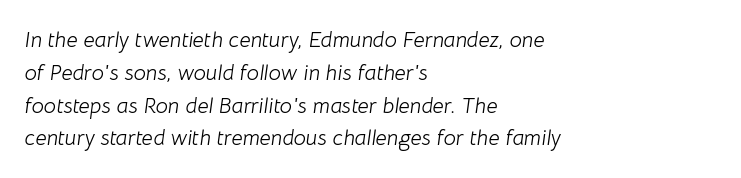
The zone under the glyphs is completely vacant. The font's italic variant was chosen for this text. Successive baselines arrive at the customary interval. These glyphs show unthickened strokes, regular width or finer. Is the block centered? No — it sits flush against the left margin.
